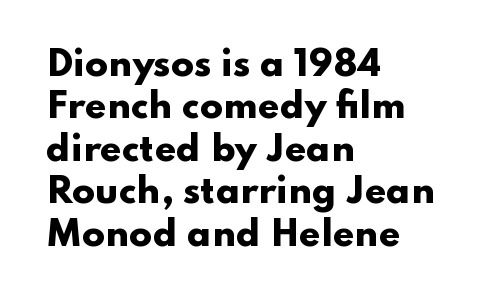
The image shows 34 px heavy, wide sans-serif type, upright; set left-aligned, normal line spacing (1.25x), normal letter spacing, not underlined; low stroke contrast and a small x-height.
